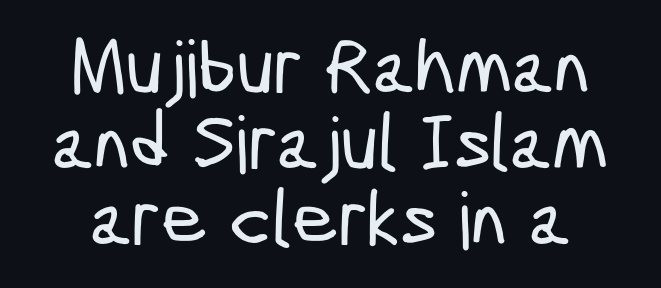
Q: Is the typeface a serif or a sans-serif typeface? A: Sans-serif.
Q: Is the text underlined? A: No.
Q: Is the spacing between letters normal or unusually wide? A: Normal.
Q: Is the spacing between lines tight, normal or loose? A: Tight.
Q: Width (condensed, normal, or wide)? A: Condensed.
Q: Stroke contrast? A: Low.
Q: x-height? A: Medium.
Q: Monospaced? A: No.
